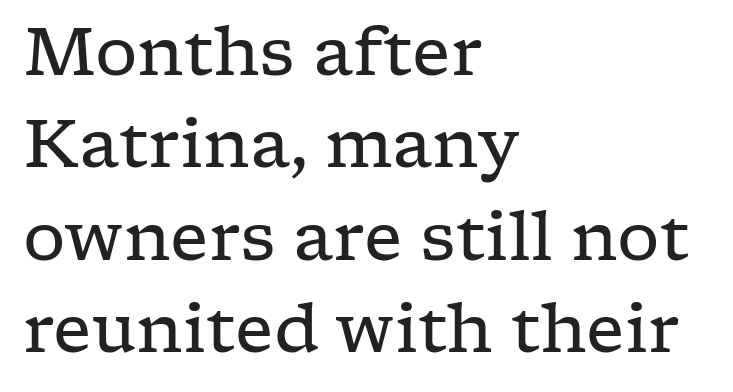
Q: Is the text bold? A: No.
Q: Is the text italic (slanted)? A: No, it is upright.
Q: Is the typeface a serif or a sans-serif typeface? A: Serif.
Q: Is the text underlined? A: No.
Q: How is the paragraph aligned? A: Left-aligned.
Q: Is the spacing between letters normal or unusually wide? A: Normal.
Q: Is the spacing between lines tight, normal or loose? A: Normal.
Q: Width (condensed, normal, or wide)? A: Wide.
Q: Stroke contrast? A: Low.
Q: x-height? A: Medium.
Q: Monospaced? A: No.
